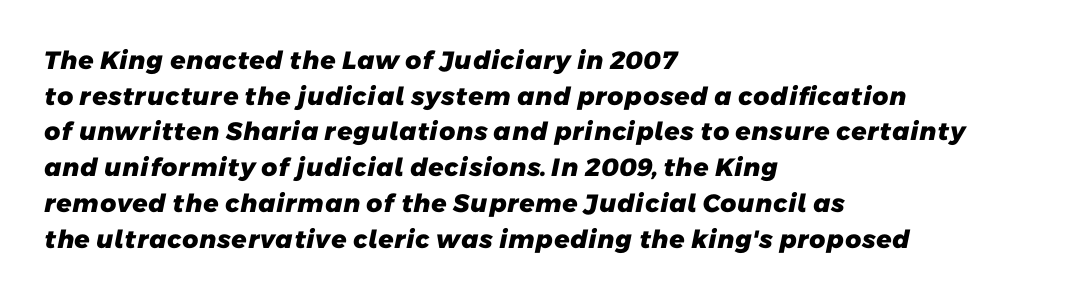
{"bold": "yes", "underline": "no", "align": "left", "line_spacing": "normal", "line_spacing_ratio": 1.43, "letter_spacing": "normal", "letter_spacing_em": 0.0, "glyph_px": 25}
